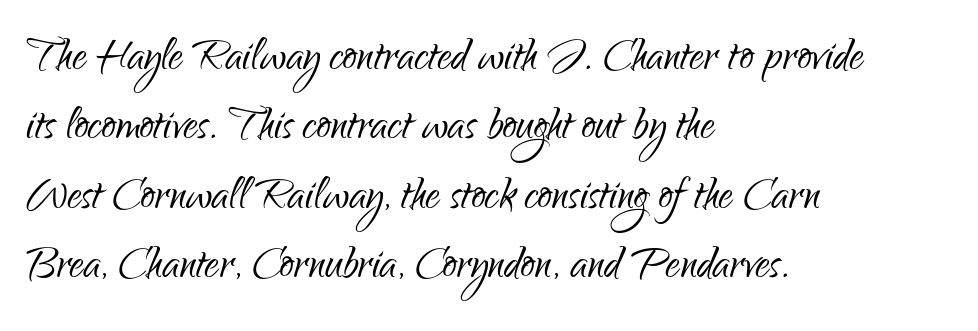
Looks like regular typesetting: each glyph gets only the width it needs. Unmarked baselines from the first word to the last. This sample uses a sans-serif face. The cut favours lightness, reaching ordinary text weight at its darkest. Compared with typical body copy, the letter spacing here is the same.
